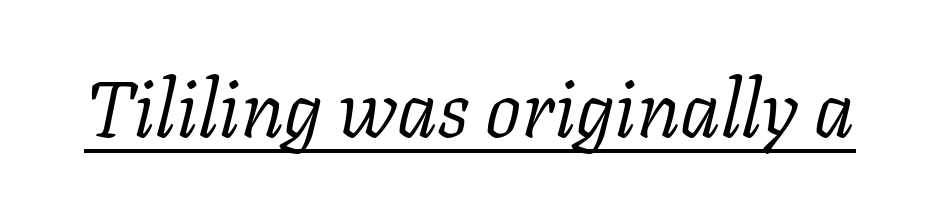
Regarding serifs, this sample has them. The words here are underlined. Bold? No — there's no thickening of the strokes. Think of a printed novel: that variable character pitch is what you see here. Tracking here is standard; glyphs follow each other at the usual distance. You can tell it's italic because the verticals aren't actually vertical.
